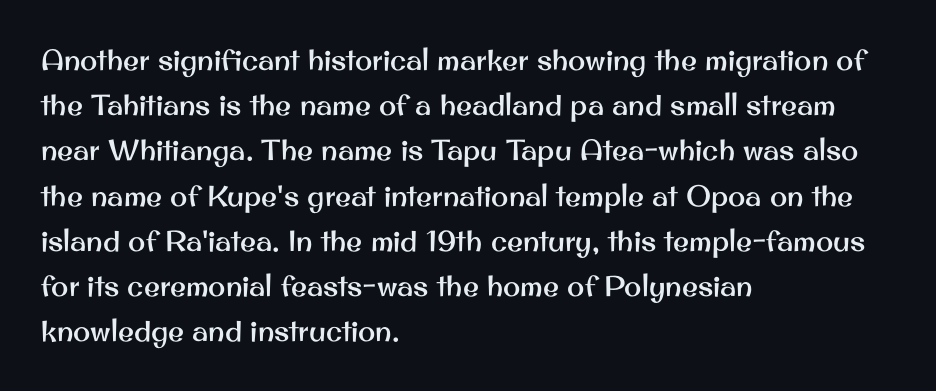
{"serif": "no", "italic": "no", "width": "normal", "stroke_contrast": "medium", "x_height": "small", "monospaced": "no", "underline": "no", "align": "left", "line_spacing": "normal", "line_spacing_ratio": 1.56, "letter_spacing": "normal", "letter_spacing_em": 0.0, "glyph_px": 29}
